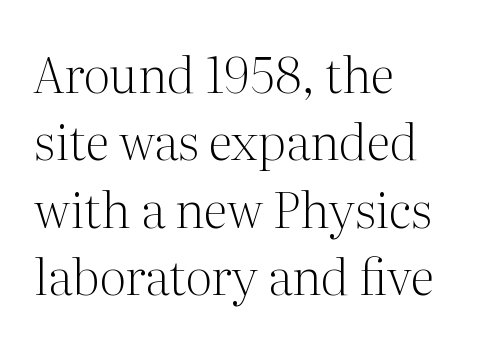
Q: Is the text bold? A: No.
Q: Is the text italic (slanted)? A: No, it is upright.
Q: Is the typeface a serif or a sans-serif typeface? A: Serif.
Q: Is the text underlined? A: No.
Q: How is the paragraph aligned? A: Left-aligned.
Q: Is the spacing between letters normal or unusually wide? A: Normal.
Q: Is the spacing between lines tight, normal or loose? A: Normal.
Q: Width (condensed, normal, or wide)? A: Normal.
Q: Stroke contrast? A: Medium.
Q: x-height? A: Medium.
Q: Monospaced? A: No.
